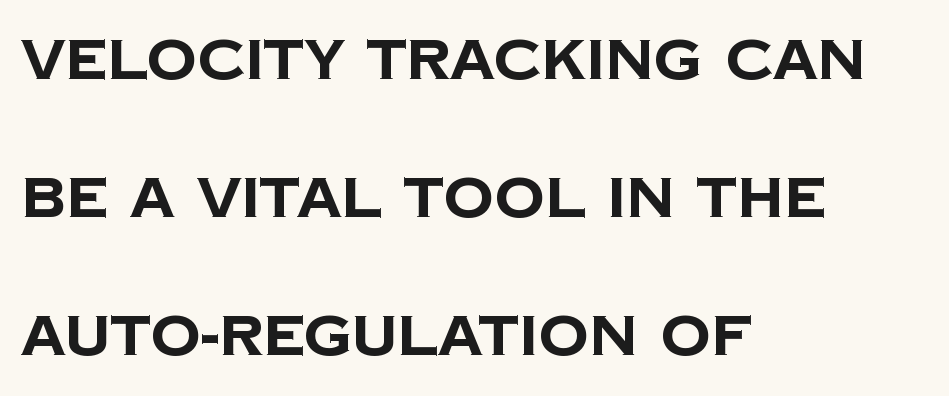
{"serif": "no", "bold": "yes", "weight": "bold", "width": "normal", "stroke_contrast": "low", "x_height": "large", "monospaced": "no", "underline": "no", "align": "left", "line_spacing": "loose", "line_spacing_ratio": 2.46, "letter_spacing": "normal", "letter_spacing_em": 0.0, "glyph_px": 56}
